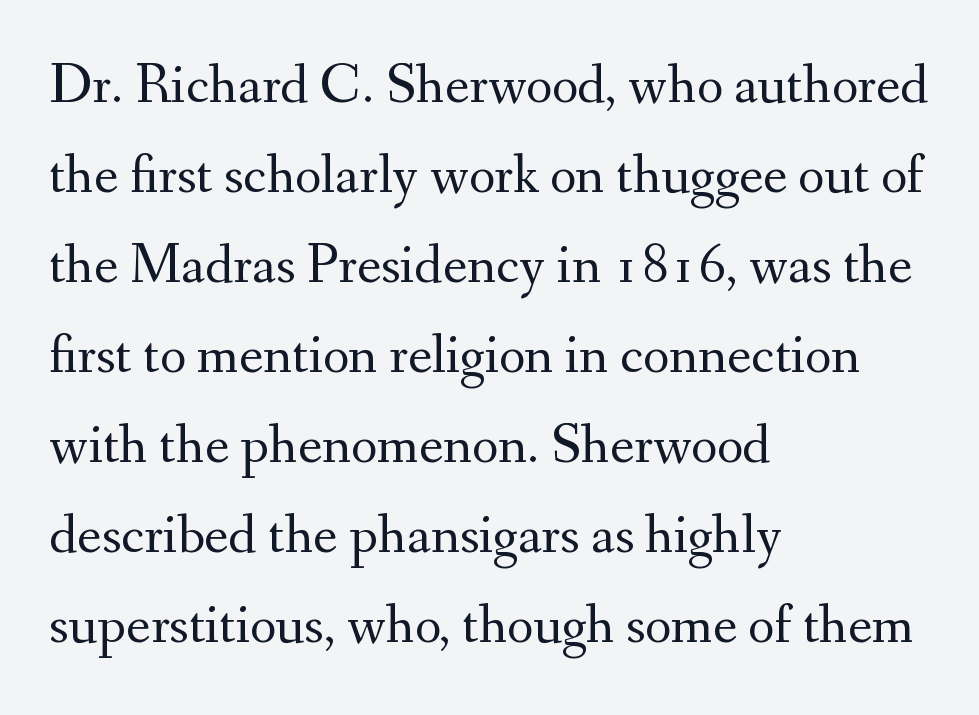
{"serif": "yes", "italic": "no", "bold": "no", "weight": "regular", "width": "normal", "stroke_contrast": "medium", "x_height": "small", "monospaced": "no", "underline": "no", "align": "left", "line_spacing": "normal", "line_spacing_ratio": 1.58, "letter_spacing": "normal", "letter_spacing_em": 0.0, "glyph_px": 57}
